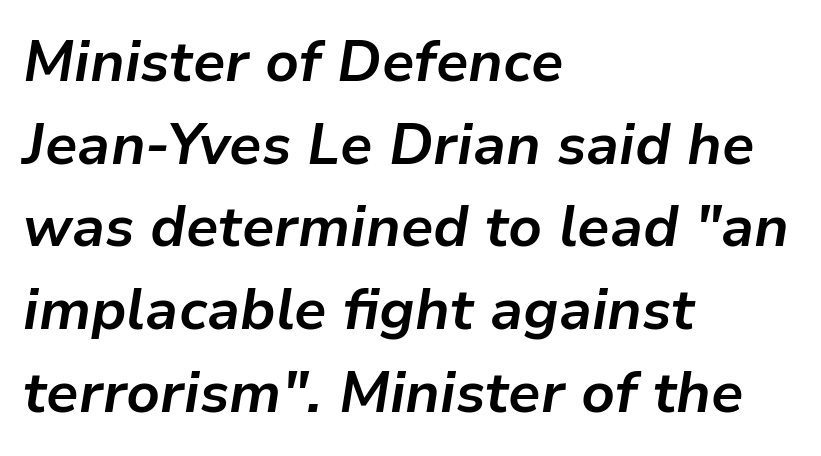
Posture: slanted. Does extra space separate the letters? No, they use regular spacing. The setting favours the left margin, as ordinary paragraphs usually do. Each letter keeps its own natural width here, so spacing adapts to shape. The rendering uses a moderate line-height, typical for paragraphs. Bold? Absolutely — the strokes are thick and heavy.
